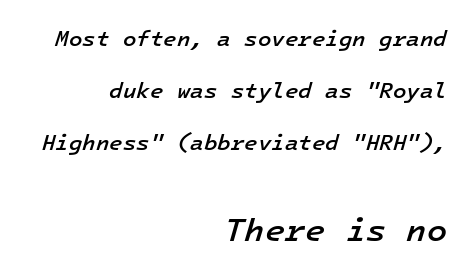
Bare-footed words on every line. The passage shown is typed in a monospace face where columns stay perfectly aligned. Strokes here are thickened, but only to semibold level. Regarding leading, the lines here are spaced well apart.
